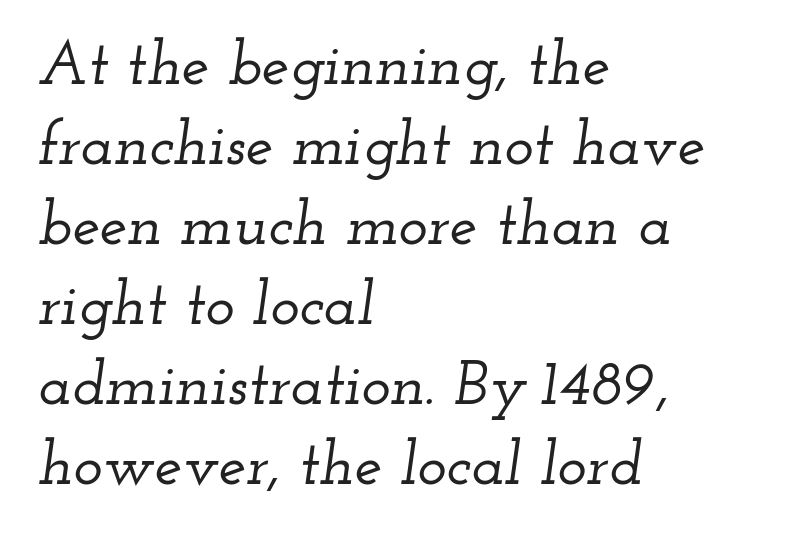
Q: Is the text italic (slanted)? A: Yes, it leans right by about 12 degrees.
Q: Is the typeface a serif or a sans-serif typeface? A: Serif.
Q: Is the text underlined? A: No.
Q: How is the paragraph aligned? A: Left-aligned.
Q: Is the spacing between letters normal or unusually wide? A: Normal.
Q: Is the spacing between lines tight, normal or loose? A: Normal.
Q: Width (condensed, normal, or wide)? A: Wide.
Q: Stroke contrast? A: Low.
Q: x-height? A: Small.
Q: Monospaced? A: No.
